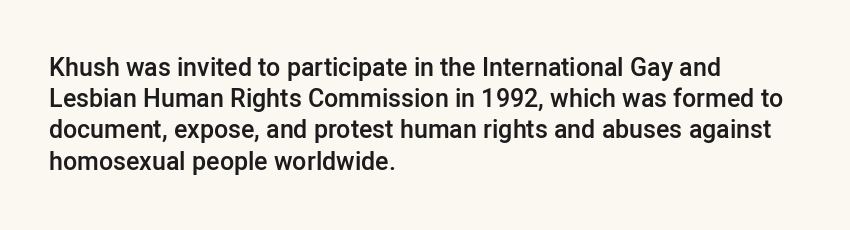
{"italic": "no", "bold": "semi", "underline": "no", "align": "left", "line_spacing": "normal", "line_spacing_ratio": 1.25, "letter_spacing": "normal", "letter_spacing_em": 0.0, "glyph_px": 25}
